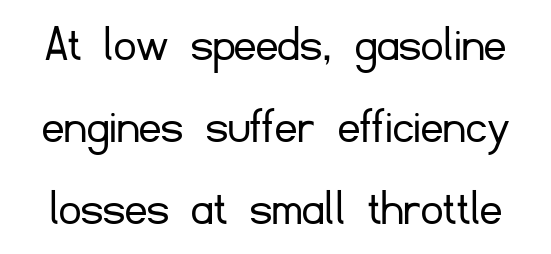
The letters stand straight up with perfectly vertical stems. Font category for this specimen: sans-serif. Honestly, the row spacing looks completely unremarkable. The horizontal fit of the characters is conventional and even. The space beneath each line is pristine and unruled.
